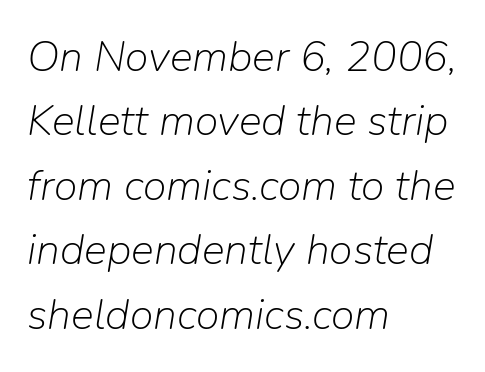
The image shows 43 px light type, italic (leaning right); set left-aligned, normal line spacing (1.5x), normal letter spacing, not underlined; low stroke contrast and a medium x-height.
